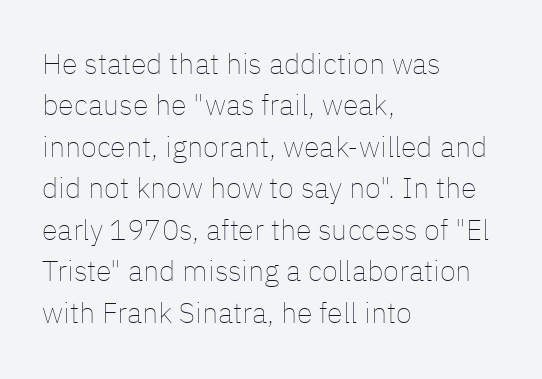
Q: Is the text bold? A: No.
Q: Is the text italic (slanted)? A: No, it is upright.
Q: Is the text underlined? A: No.
Q: How is the paragraph aligned? A: Left-aligned.
Q: Is the spacing between letters normal or unusually wide? A: Normal.
Q: Is the spacing between lines tight, normal or loose? A: Normal.
Q: Width (condensed, normal, or wide)? A: Normal.
Q: Stroke contrast? A: Low.
Q: x-height? A: Medium.
Q: Monospaced? A: No.
